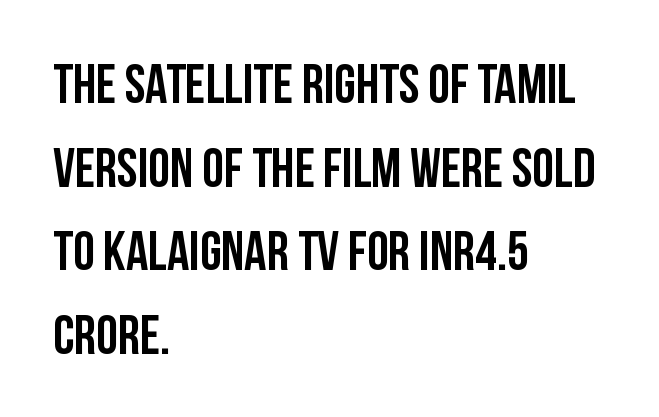
Style check: upright. Students, note that the glyphs here touch the page at normal intervals. Regular leading. Layout note: lines flush left. In terms of letterform style, serifs are entirely absent. Rule under the text: the space is simply empty.
